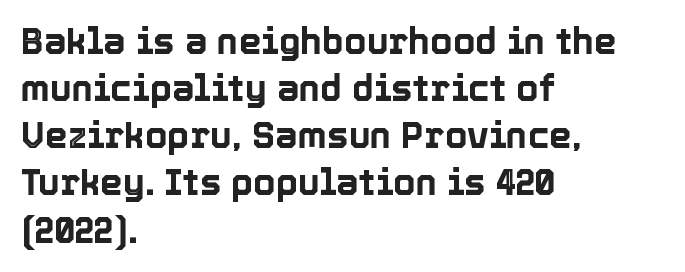
Q: Is the text italic (slanted)? A: No, it is upright.
Q: Is the text underlined? A: No.
Q: How is the paragraph aligned? A: Left-aligned.
Q: Is the spacing between letters normal or unusually wide? A: Normal.
Q: Is the spacing between lines tight, normal or loose? A: Normal.
Q: Width (condensed, normal, or wide)? A: Normal.
Q: x-height? A: Medium.
Q: Monospaced? A: No.
